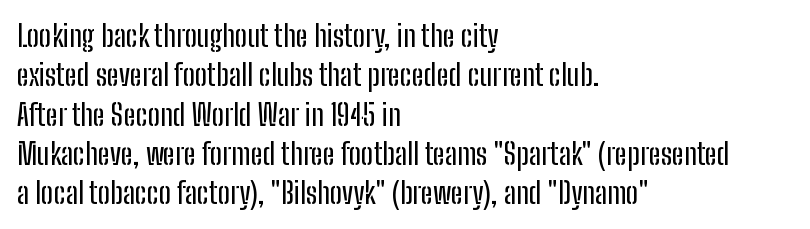
The image shows 30 px condensed sans-serif type, upright; set left-aligned, normal line spacing (1.31x), normal letter spacing, not underlined; low stroke contrast and a medium x-height.
